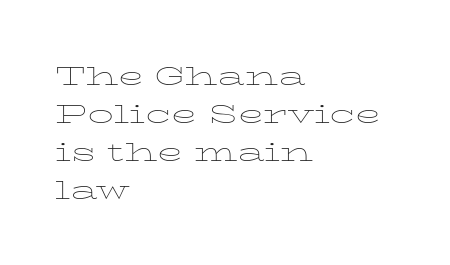
The image shows 26 px text type, upright; set left-aligned, normal line spacing (1.46x), normal letter spacing, not underlined.
